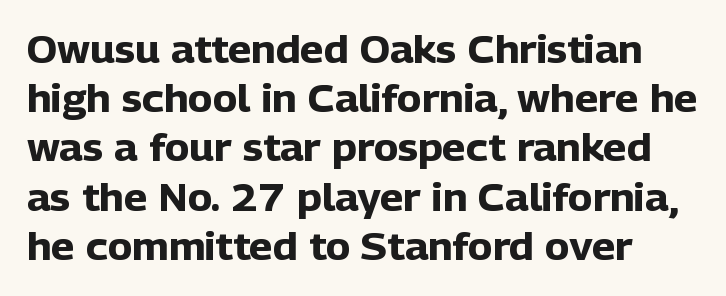
The image shows 37 px heavy sans-serif type, upright; set normal line spacing (1.33x), normal letter spacing, not underlined; low stroke contrast and a medium x-height.
